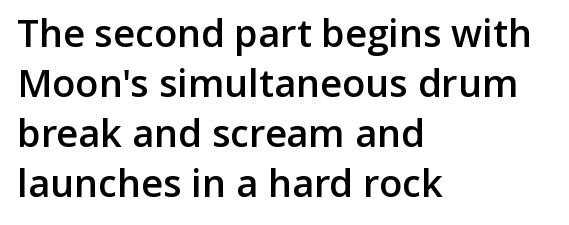
The image shows 38 px semibold sans-serif type, upright; set left-aligned, normal line spacing (1.32x), normal letter spacing, not underlined; low stroke contrast and a medium x-height.
